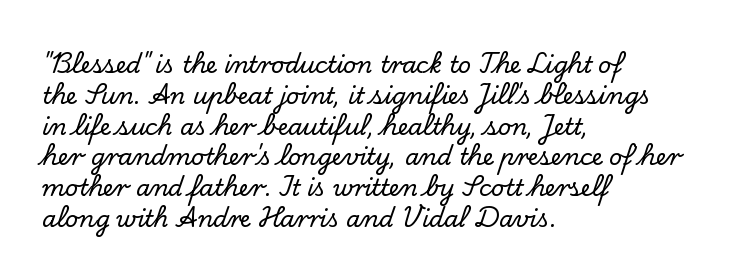
Q: Is the text italic (slanted)? A: Yes.
Q: Is the text underlined? A: No.
Q: How is the paragraph aligned? A: Left-aligned.
Q: Is the spacing between letters normal or unusually wide? A: Normal.
Q: Is the spacing between lines tight, normal or loose? A: Normal.
